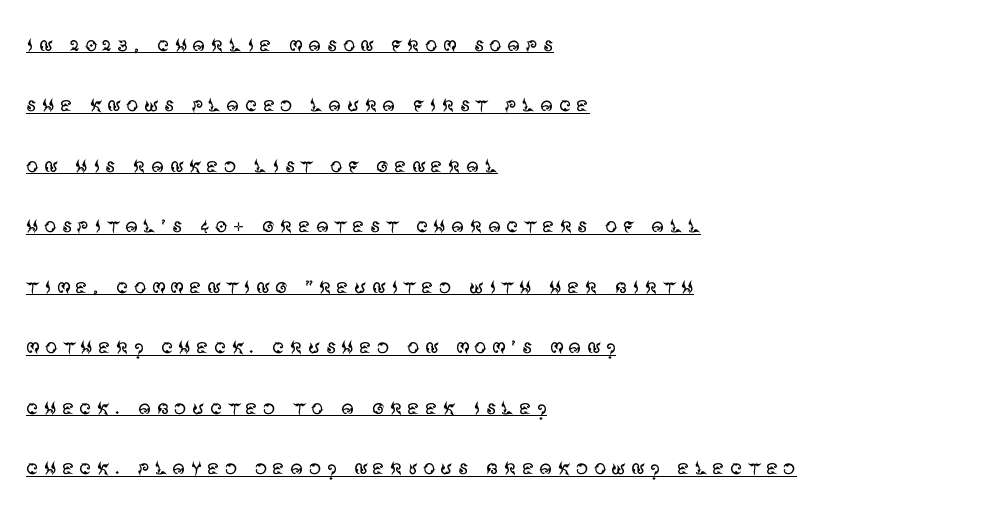
{"italic": "no", "bold": "no", "underline": "yes", "align": "left", "line_spacing": "loose", "line_spacing_ratio": 2.42, "glyph_px": 25}
